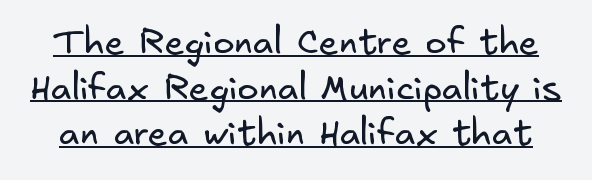
{"serif": "no", "bold": "no", "weight": "regular", "width": "normal", "stroke_contrast": "low", "x_height": "small", "underline": "yes", "line_spacing": "normal", "line_spacing_ratio": 1.27, "letter_spacing": "normal", "letter_spacing_em": 0.0, "glyph_px": 36}
